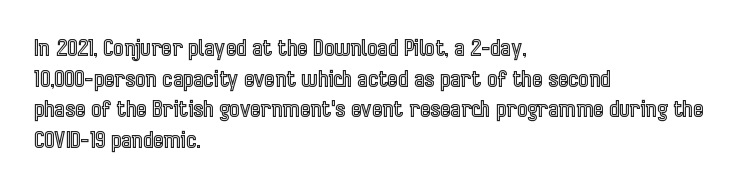
If you drew a line through each stem, it would be perfectly vertical. Honestly, the letter spacing is just normal — you wouldn't notice it. The words here are not underlined. Notice how the passage keeps a crisp vertical edge on the left only. Interline gaps are of average width in this sample.
